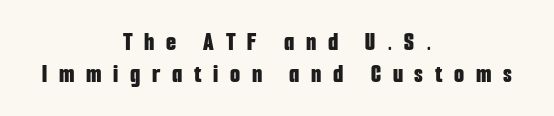
What stands out about the letter spacing? Its width — letters are far apart. In CSS terms this would be text-align: center. The font's upright variant was chosen for this text. The area under the type is left untouched. What weight is shown? A full bold with thick strokes.
